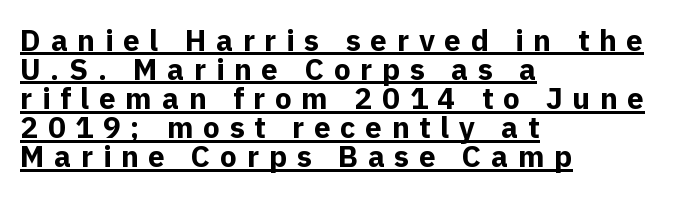
This is underlined copy, the kind a proofreader might mark for attention. Tracking value appears strongly positive — letters spread wide. Summary of vertical rhythm: compact, with narrow interline spacing. Is this a fixed-width face? No — the glyphs have proportional, varying widths.
